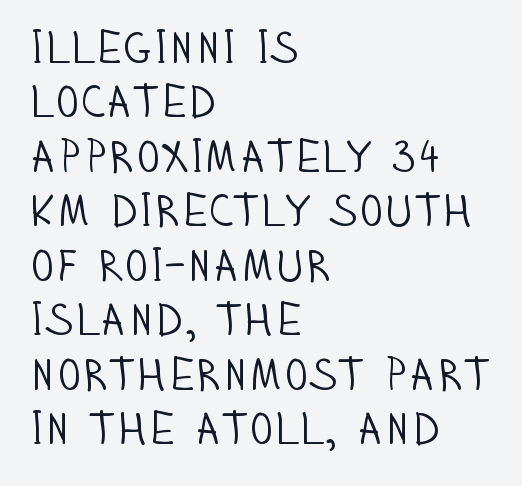
The image shows 45 px light, condensed sans-serif type, upright; set left-aligned, line spacing 1.21x, normal letter spacing, not underlined; low stroke contrast and a large x-height.
